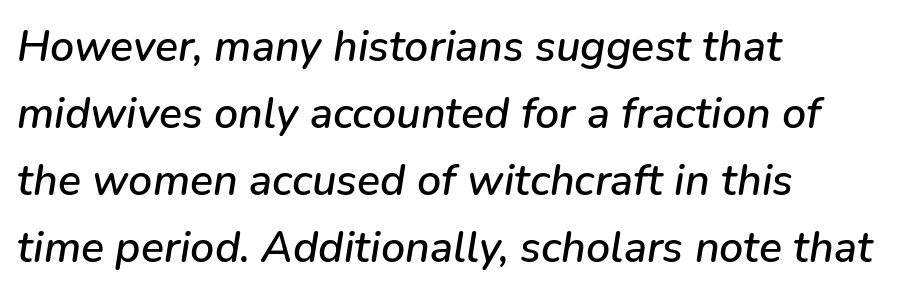
Q: Is the text italic (slanted)? A: Yes, it leans right by about 9 degrees.
Q: Is the text underlined? A: No.
Q: How is the paragraph aligned? A: Left-aligned.
Q: Is the spacing between letters normal or unusually wide? A: Normal.
Q: Is the spacing between lines tight, normal or loose? A: Normal.
Q: Width (condensed, normal, or wide)? A: Normal.
Q: Stroke contrast? A: Low.
Q: x-height? A: Medium.
Q: Monospaced? A: No.
